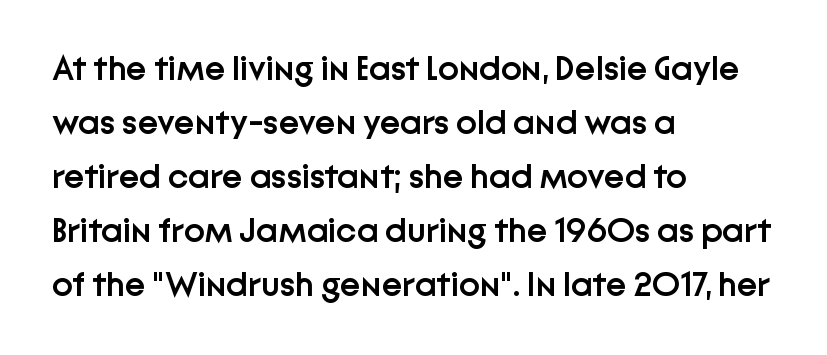
The image shows 35 px semibold sans-serif type, upright; set left-aligned, normal line spacing (1.54x), normal letter spacing, not underlined; low stroke contrast and a medium x-height.
